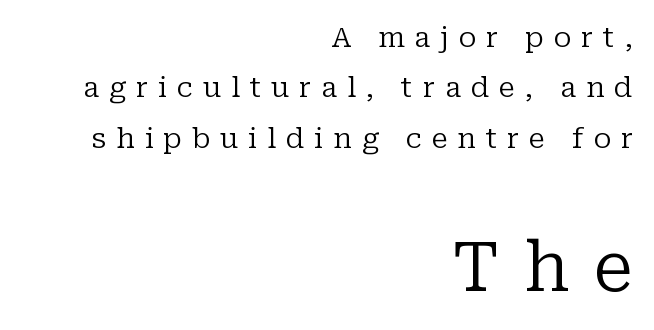
{"serif": "yes", "italic": "no", "bold": "no", "weight": "regular", "width": "normal", "stroke_contrast": "low", "x_height": "medium", "monospaced": "no", "underline": "no", "align": "right", "line_spacing_ratio": 1.8, "letter_spacing": "wide", "letter_spacing_em": 0.35, "larger_block": "second", "size_ratio": 2.46, "glyph_px": 69}
